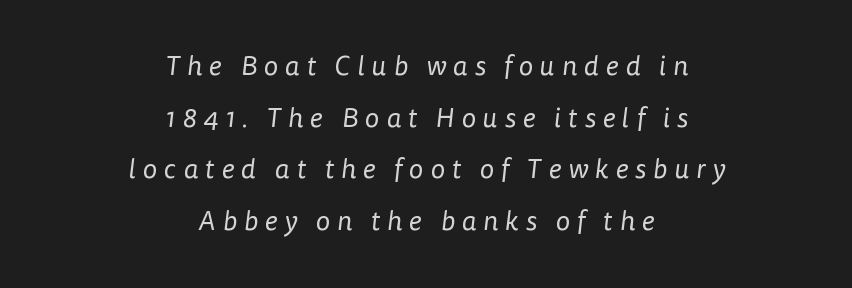
Where is the straight margin? There isn't one; the lines are centered. Compared with typical body copy, the letter spacing here is much looser. Anything drawn beneath the words? Only blank space. Notice the wide empty band between every row — that's loose leading. The typesetting does not lean heavy: it is not bold.
